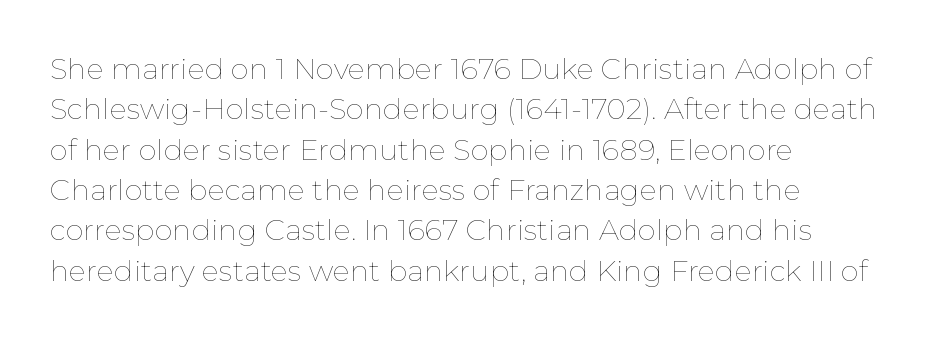
Each stroke keeps to a modest, everyday thickness or less. The passage shown stacks its lines at a standard gap. Honestly, the letter spacing is just normal — you wouldn't notice it. This is roman type, the default non-slanted kind. Check under the words: just untouched page.
